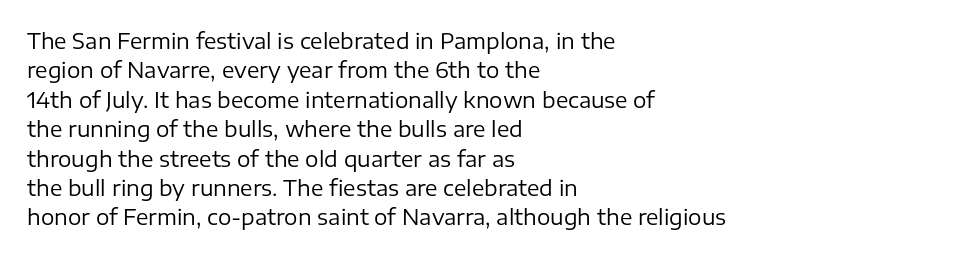
Q: Is the text bold? A: No.
Q: Is the text italic (slanted)? A: No, it is upright.
Q: Is the text underlined? A: No.
Q: How is the paragraph aligned? A: Left-aligned.
Q: Is the spacing between letters normal or unusually wide? A: Normal.
Q: Is the spacing between lines tight, normal or loose? A: Normal.
